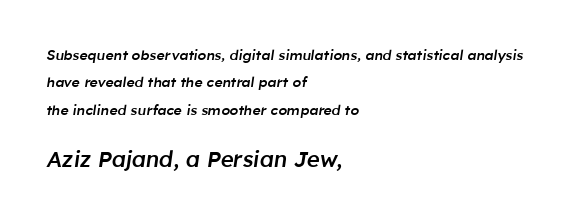
Words float on clear page, feet unadorned. Is the block centered? No — it sits flush against the left margin. Rows of type keep a wide berth in the vertical direction. Firm but not heavy-handed strokes: this text is semibold.
